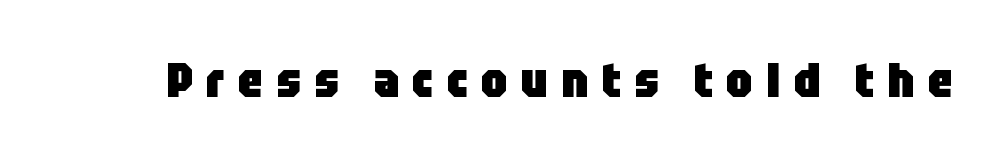
Q: Is the text bold? A: Yes.
Q: Is the text italic (slanted)? A: No, it is upright.
Q: Is the typeface a serif or a sans-serif typeface? A: Sans-serif.
Q: Is the text underlined? A: No.
Q: Is the spacing between letters normal or unusually wide? A: Unusually wide.
Q: Width (condensed, normal, or wide)? A: Condensed.
Q: Stroke contrast? A: Low.
Q: x-height? A: Large.
Q: Monospaced? A: No.
